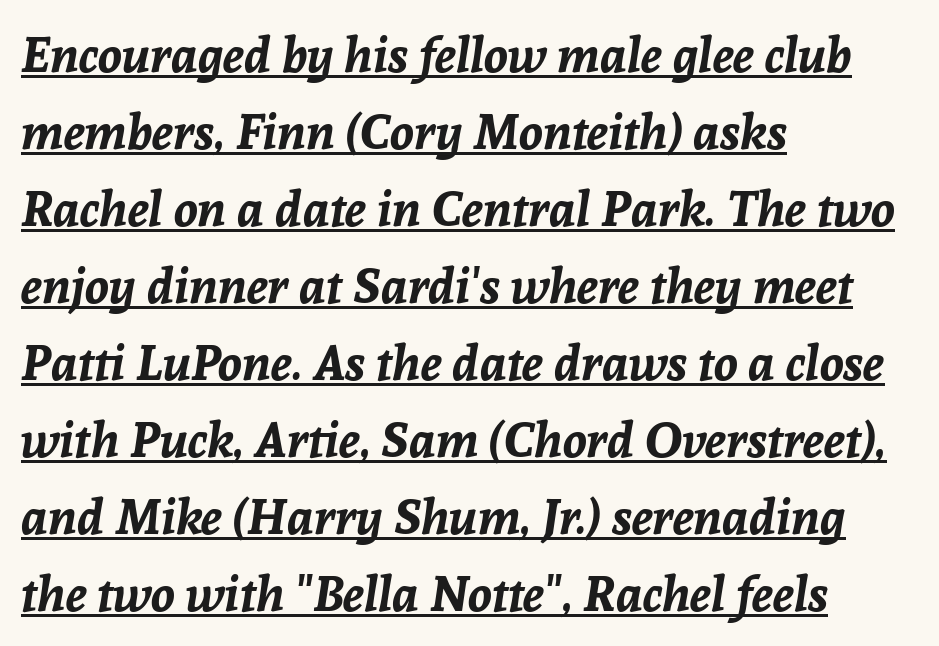
Default kerning and tracking; the words read as compact shapes. Summary of weight: heavy, a full bold. This sample has the flowing, uneven cadence of proportional lettering. Interline gaps are of average width in this sample. Slanted lettering throughout.
